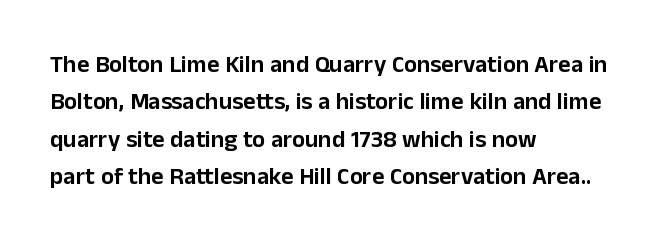
Quick note: interline space is typical. Ordinary non-slanted type is in use. The glyphs are unaccompanied by any horizontal stroke below them. The setting favours the left margin, as ordinary paragraphs usually do.
